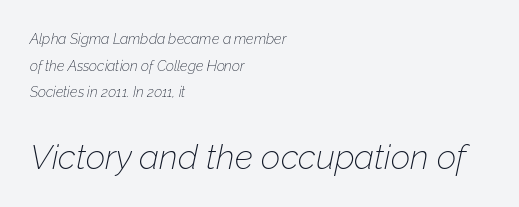
{"italic": "yes", "lean": "right", "slant_degrees": 12, "bold": "no", "weight": "thin", "width": "normal", "stroke_contrast": "low", "x_height": "medium", "monospaced": "no", "underline": "no", "align": "left", "line_spacing": "loose", "line_spacing_ratio": 1.9, "letter_spacing": "normal", "letter_spacing_em": 0.0, "larger_block": "second", "size_ratio": 2.43, "glyph_px": 34}
